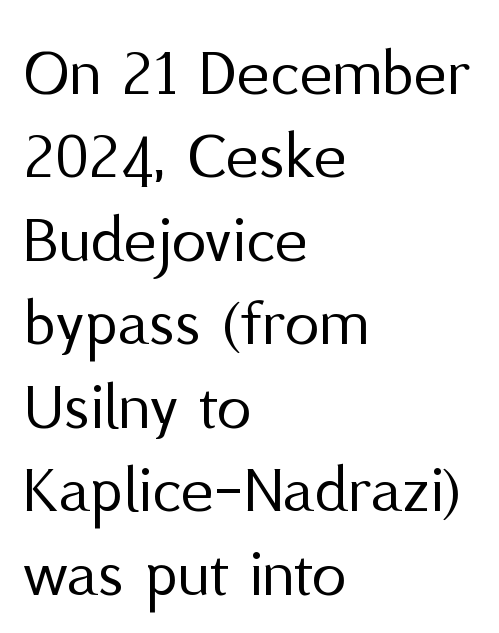
{"serif": "no", "italic": "no", "bold": "no", "weight": "regular", "width": "normal", "stroke_contrast": "medium", "x_height": "medium", "monospaced": "no", "underline": "no", "align": "left", "line_spacing_ratio": 1.21, "letter_spacing": "normal", "letter_spacing_em": 0.0, "glyph_px": 69}
